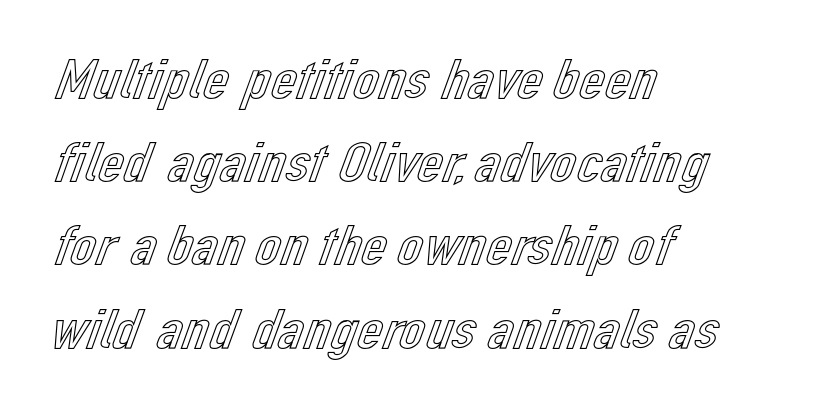
Q: Is the text italic (slanted)? A: Yes.
Q: Is the text underlined? A: No.
Q: How is the paragraph aligned? A: Left-aligned.
Q: Is the spacing between letters normal or unusually wide? A: Normal.
Q: Is the spacing between lines tight, normal or loose? A: Normal.
Q: Width (condensed, normal, or wide)? A: Normal.
Q: x-height? A: Medium.
Q: Monospaced? A: No.
